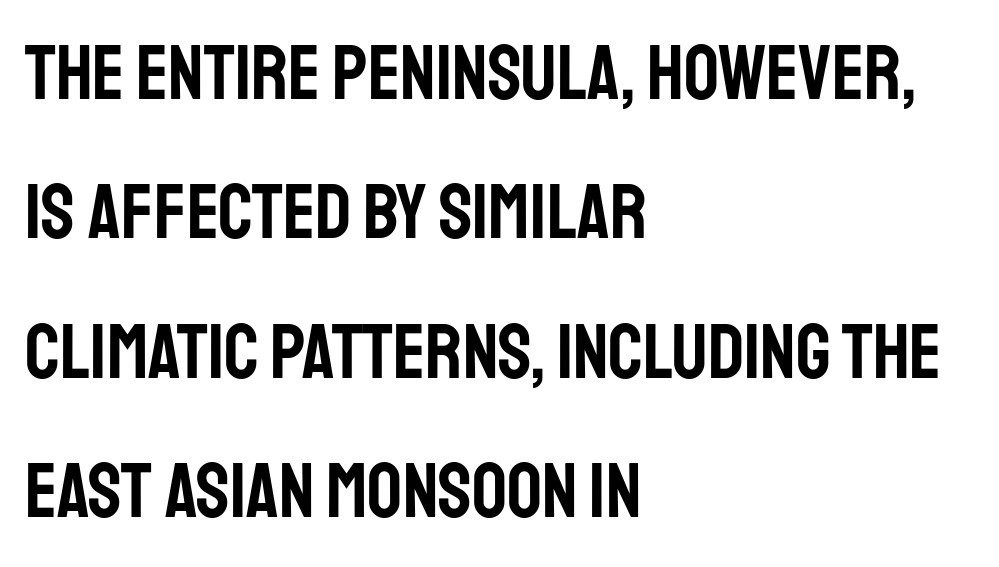
{"serif": "no", "italic": "no", "width": "condensed", "stroke_contrast": "low", "x_height": "large", "monospaced": "no", "underline": "no", "align": "left", "line_spacing_ratio": 1.81, "letter_spacing": "normal", "letter_spacing_em": 0.0, "glyph_px": 77}
